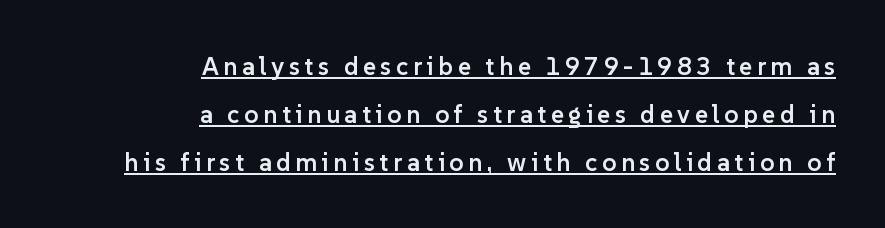
Q: Is the text bold? A: Semi-bold.
Q: Is the text italic (slanted)? A: No, it is upright.
Q: Is the text underlined? A: Yes.
Q: How is the paragraph aligned? A: Right-aligned.
Q: Is the spacing between lines tight, normal or loose? A: Loose.
